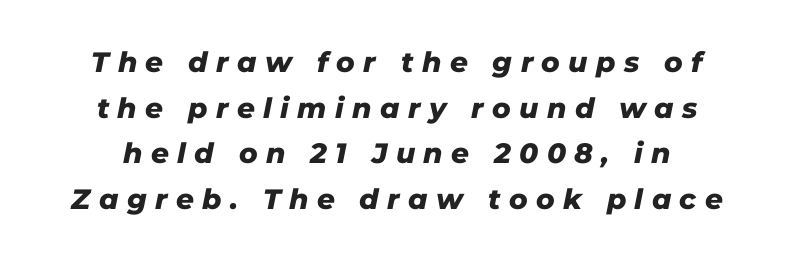
Q: Is the text bold? A: Yes.
Q: Is the text italic (slanted)? A: Yes, it leans right by about 11 degrees.
Q: Is the text underlined? A: No.
Q: Is the spacing between letters normal or unusually wide? A: Unusually wide.
Q: Is the spacing between lines tight, normal or loose? A: Normal.
Q: Width (condensed, normal, or wide)? A: Normal.
Q: Stroke contrast? A: Low.
Q: x-height? A: Medium.
Q: Monospaced? A: No.
